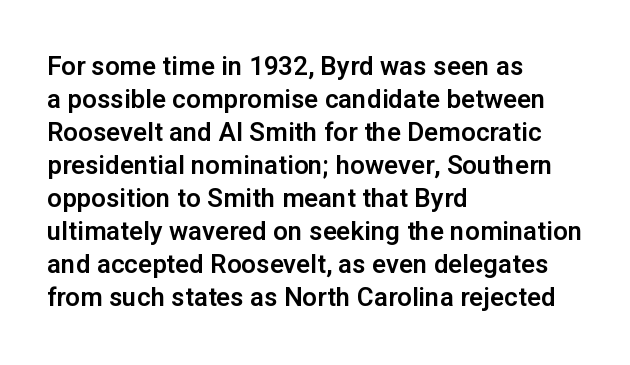
The image shows 26 px text type, upright; set left-aligned, normal line spacing (1.27x), normal letter spacing, not underlined.
